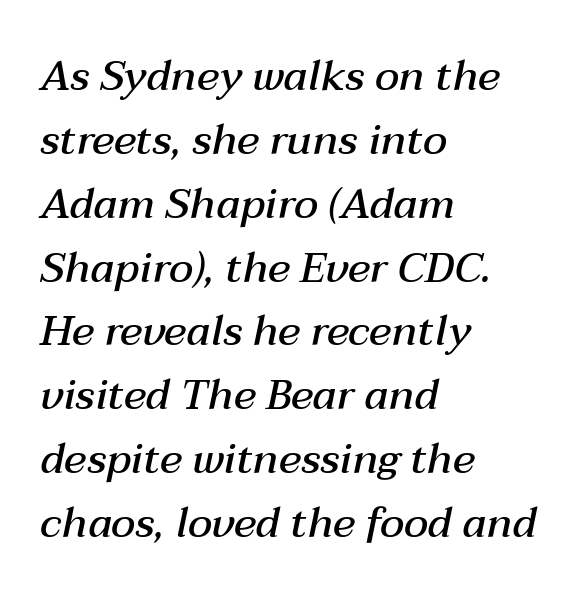
{"italic": "yes", "lean": "right", "slant_degrees": 12, "bold": "semi", "weight": "semibold", "width": "normal", "stroke_contrast": "medium", "x_height": "medium", "monospaced": "no", "underline": "no", "align": "left", "line_spacing": "normal", "line_spacing_ratio": 1.52, "letter_spacing": "normal", "letter_spacing_em": 0.0, "glyph_px": 42}
